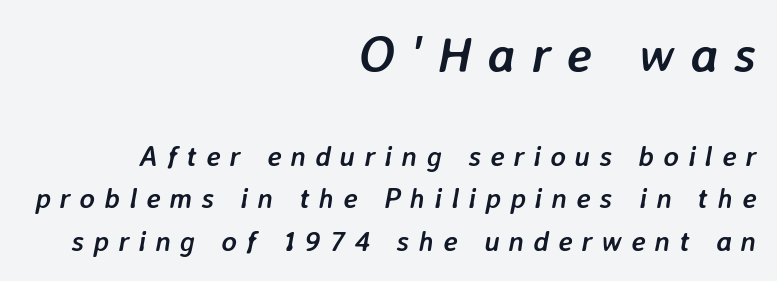
The image shows 51 px semibold type, italic (leaning right); set right-aligned, normal line spacing (1.47x), unusually wide letter spacing (+0.31 em), not underlined; the first (top) block is 1.76x larger; low stroke contrast and a medium x-height.
